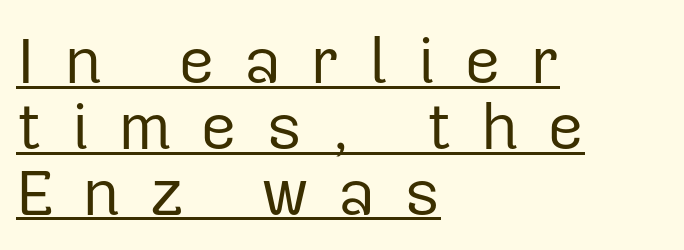
Compared with a centered layout, this one pins lines to the left instead. Character widths vary here, with narrow letters taking less room than wide ones. Style check: upright. Weight: not bold — regular or lighter. The text was rendered using a sans face with plain stroke endings. Notice how descenders almost collide with the ascenders below — that's tight leading.
